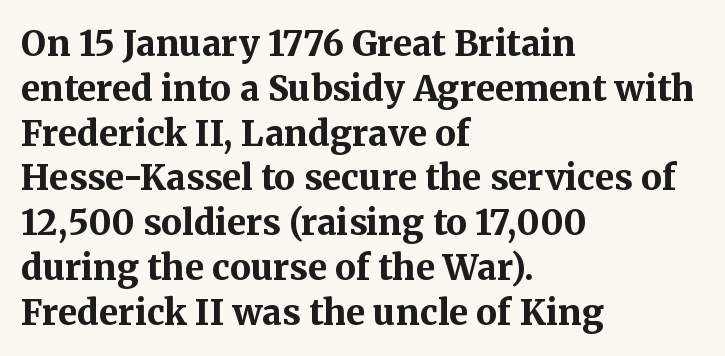
The image shows 35 px bold serif type, upright; set left-aligned, normal line spacing (1.28x), normal letter spacing, not underlined; medium stroke contrast and a medium x-height.
